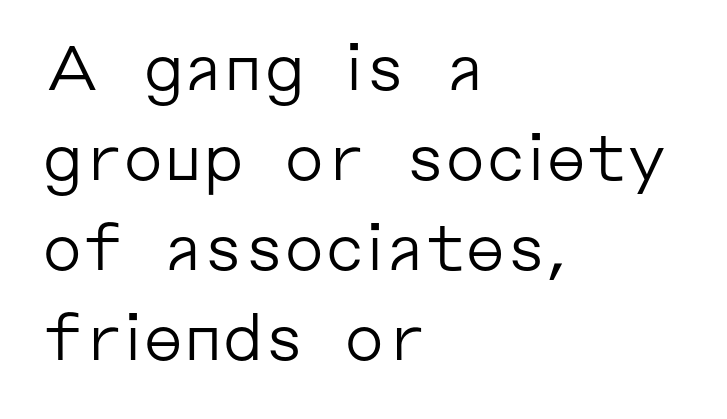
Q: Is the text bold? A: No.
Q: Is the text italic (slanted)? A: No, it is upright.
Q: Is the typeface a serif or a sans-serif typeface? A: Sans-serif.
Q: Is the text underlined? A: No.
Q: How is the paragraph aligned? A: Left-aligned.
Q: Is the spacing between letters normal or unusually wide? A: Normal.
Q: Is the spacing between lines tight, normal or loose? A: Normal.
Q: Width (condensed, normal, or wide)? A: Normal.
Q: Stroke contrast? A: Low.
Q: x-height? A: Medium.
Q: Monospaced? A: No.
